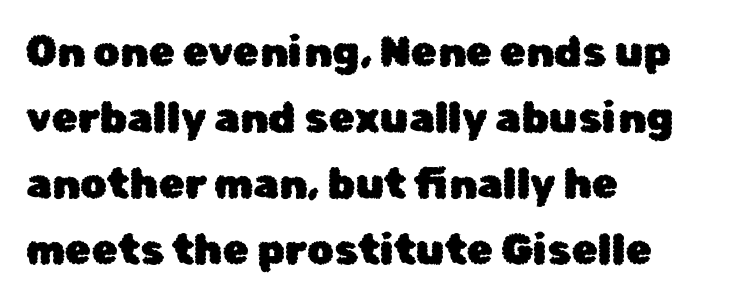
The image shows 42 px sans-serif type, upright; set left-aligned, normal line spacing (1.57x), normal letter spacing, not underlined; low stroke contrast and a medium x-height.
